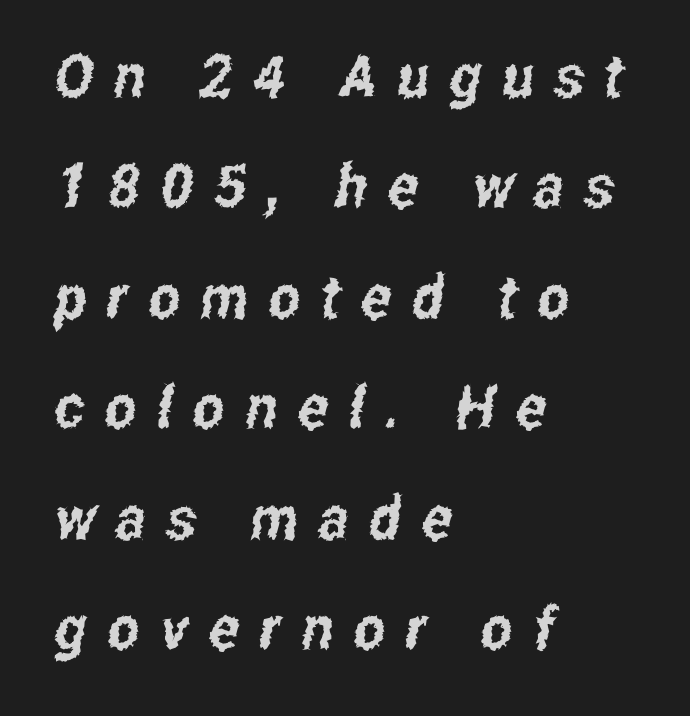
The image shows 60 px condensed sans-serif type; set left-aligned, line spacing 1.84x, unusually wide letter spacing (+0.34 em), not underlined; low stroke contrast and a medium x-height.
